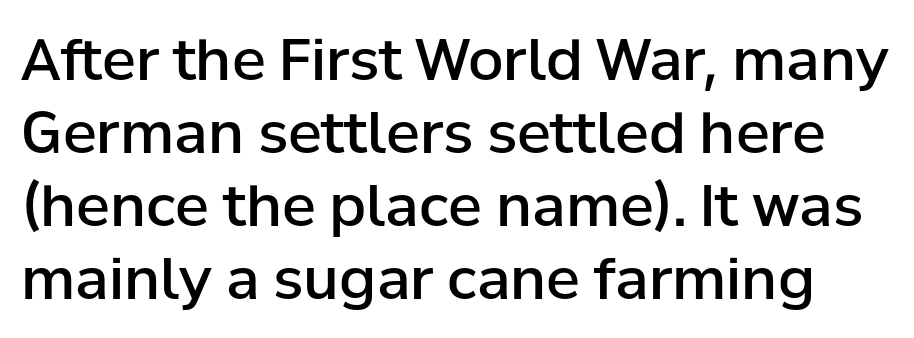
Strokes here are thickened, but only to semibold level. How are the letters spaced? Ordinarily, with no added tracking. Letterform terminals end flat and unadorned throughout the passage. A roman cut, with each character standing at attention.
